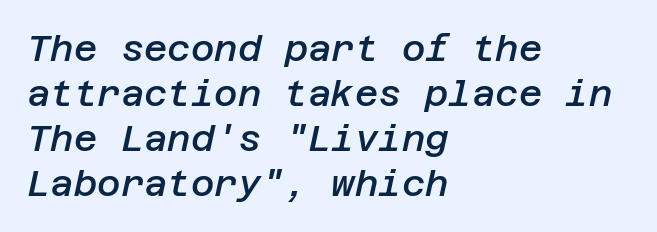
Q: Is the text bold? A: Semi-bold.
Q: Is the text italic (slanted)? A: Yes, it leans right by about 12 degrees.
Q: Is the text underlined? A: No.
Q: How is the paragraph aligned? A: Left-aligned.
Q: Is the spacing between letters normal or unusually wide? A: Normal.
Q: Is the spacing between lines tight, normal or loose? A: Normal.
Q: Width (condensed, normal, or wide)? A: Normal.
Q: Stroke contrast? A: Low.
Q: x-height? A: Large.
